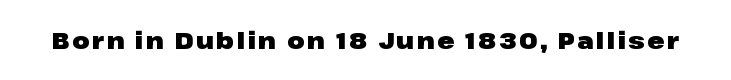
Q: Is the text bold? A: Yes.
Q: Is the text italic (slanted)? A: No, it is upright.
Q: Is the text underlined? A: No.
